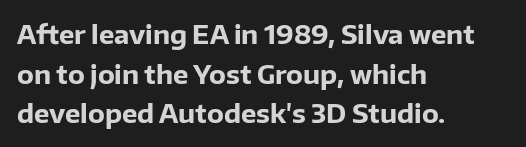
Q: Is the text bold? A: Yes.
Q: Is the text italic (slanted)? A: No, it is upright.
Q: Is the text underlined? A: No.
Q: How is the paragraph aligned? A: Left-aligned.
Q: Is the spacing between letters normal or unusually wide? A: Normal.
Q: Is the spacing between lines tight, normal or loose? A: Normal.
